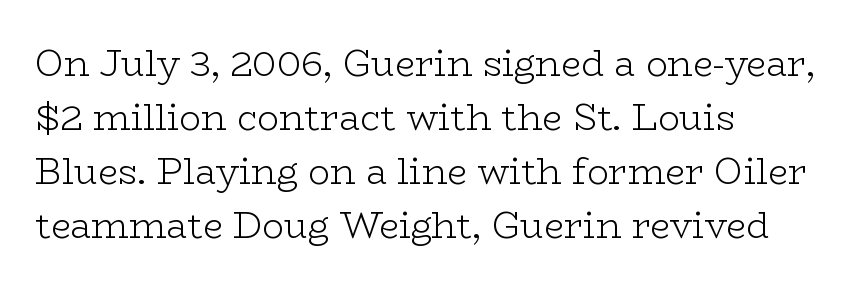
The image shows 36 px light, wide serif type, upright; set left-aligned, normal line spacing (1.5x), normal letter spacing, not underlined; low stroke contrast and a medium x-height.
